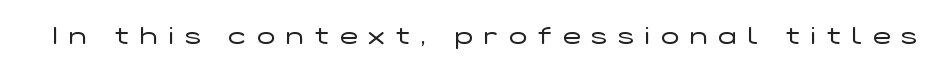
The image shows 24 px text type, upright; set unusually wide letter spacing (+0.46 em), not underlined.
